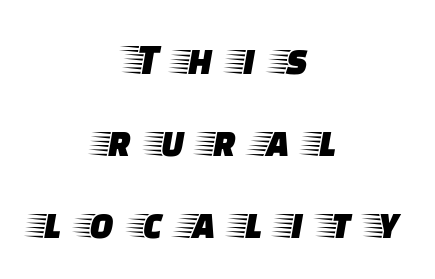
{"serif": "yes", "width": "wide", "stroke_contrast": "low", "x_height": "large", "monospaced": "no", "underline": "no", "align": "center", "line_spacing_ratio": 1.82, "letter_spacing": "wide", "letter_spacing_em": 0.44, "glyph_px": 45}
